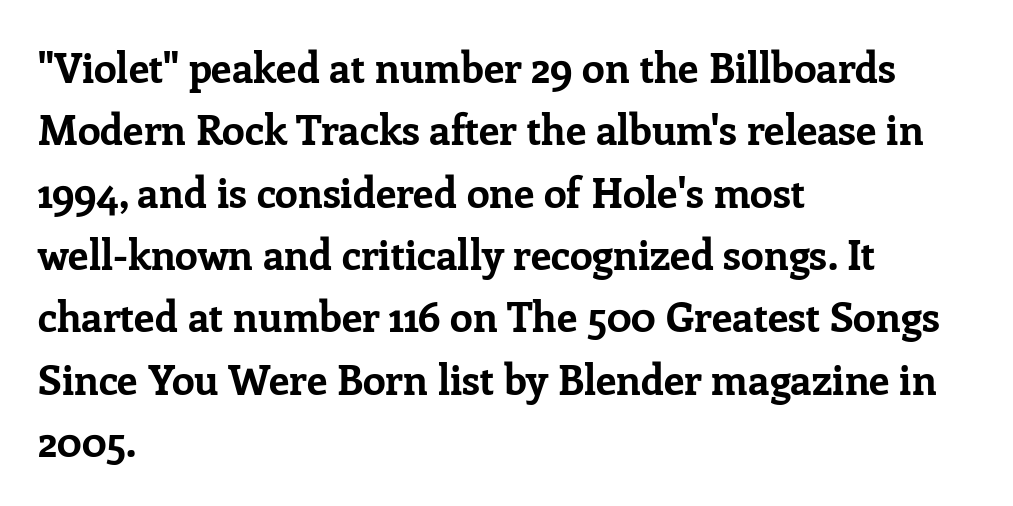
Students, note that the glyphs here touch the page at normal intervals. In terms of letterform style, serifs are clearly present. The type sits square on the baseline with zero lean. Its strokes are broad and dark, the hallmark of bold type. The text block is weighted toward the left margin, trailing off unevenly rightward. This sample has the flowing, uneven cadence of proportional lettering.
